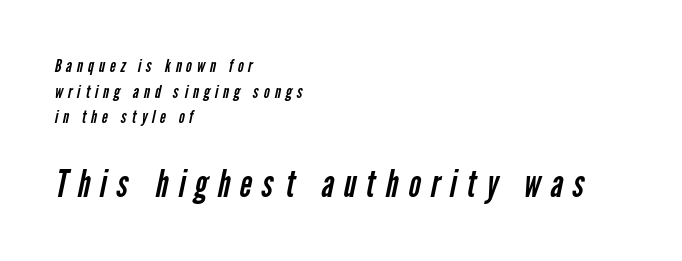
{"serif": "no", "bold": "no", "weight": "regular", "width": "condensed", "stroke_contrast": "low", "x_height": "medium", "monospaced": "no", "underline": "no", "align": "left", "line_spacing": "normal", "line_spacing_ratio": 1.43, "letter_spacing": "wide", "letter_spacing_em": 0.27, "larger_block": "second", "size_ratio": 2.06, "glyph_px": 37}
